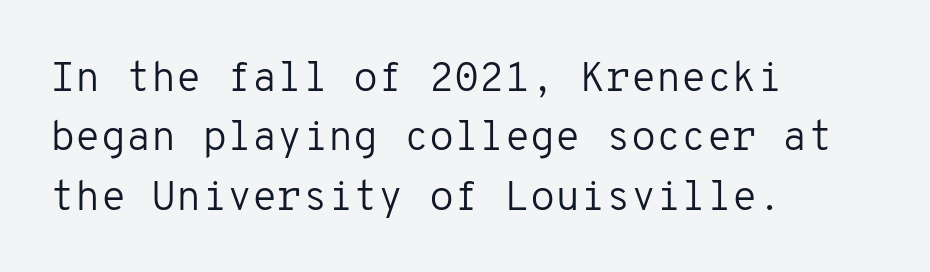
{"serif": "no", "italic": "no", "bold": "no", "weight": "regular", "width": "normal", "stroke_contrast": "low", "x_height": "medium", "monospaced": "yes", "underline": "no", "align": "left", "line_spacing": "normal", "line_spacing_ratio": 1.45, "letter_spacing": "normal", "letter_spacing_em": 0.0, "glyph_px": 41}
